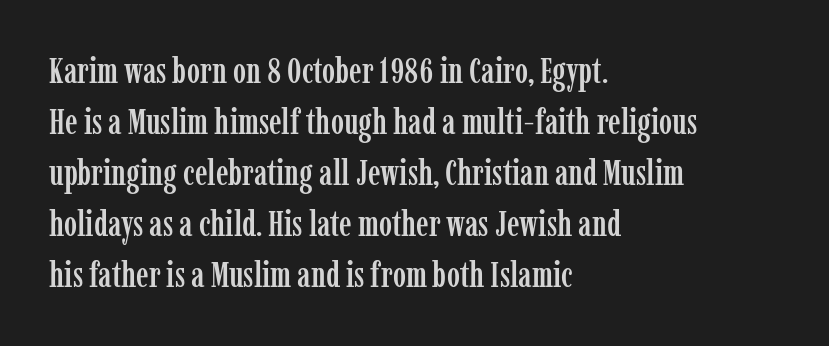
Q: Is the text italic (slanted)? A: No, it is upright.
Q: Is the typeface a serif or a sans-serif typeface? A: Serif.
Q: Is the text underlined? A: No.
Q: How is the paragraph aligned? A: Left-aligned.
Q: Is the spacing between letters normal or unusually wide? A: Normal.
Q: Is the spacing between lines tight, normal or loose? A: Normal.
Q: Width (condensed, normal, or wide)? A: Condensed.
Q: Stroke contrast? A: Low.
Q: x-height? A: Medium.
Q: Monospaced? A: No.
